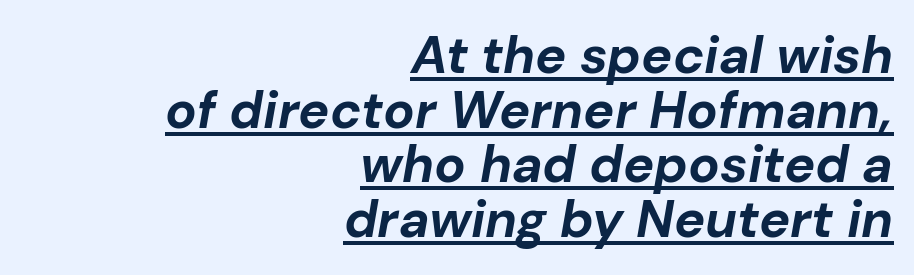
{"italic": "yes", "lean": "right", "slant_degrees": 10, "bold": "yes", "weight": "bold", "width": "normal", "stroke_contrast": "low", "x_height": "medium", "monospaced": "no", "underline": "yes", "align": "right", "line_spacing": "tight", "line_spacing_ratio": 1.05, "letter_spacing": "normal", "letter_spacing_em": 0.0, "glyph_px": 52}
